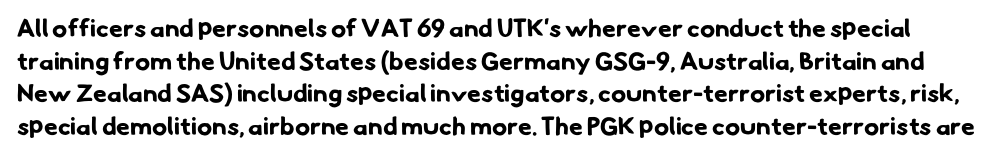
{"bold": "yes", "underline": "no", "line_spacing": "normal", "line_spacing_ratio": 1.31, "letter_spacing": "normal", "letter_spacing_em": 0.0, "glyph_px": 25}
